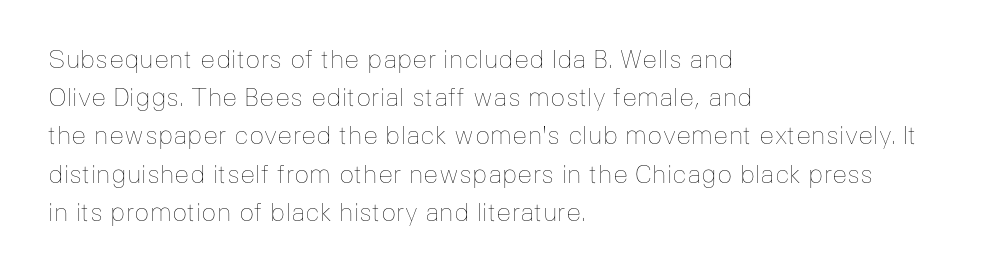
The glyphs are unaccompanied by any horizontal stroke below them. Posture: vertical. These lines keep a tight, regular rhythm from letter to letter. Interline gaps are of average width in this sample. The paragraph shown leans on its left margin.
